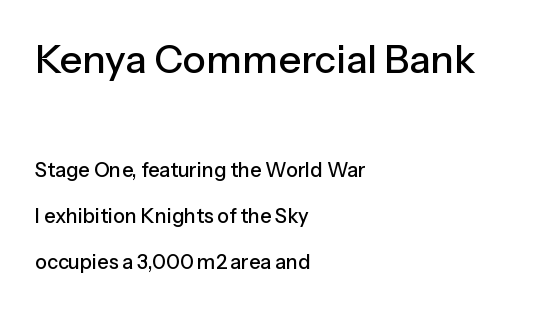
These lines are set flush left with a ragged right edge. Students, note that the glyphs here touch the page at normal intervals. The leading is generous, giving the passage an open texture. Rule under the text: the space is simply empty. A typesetter would label this face a sans.
